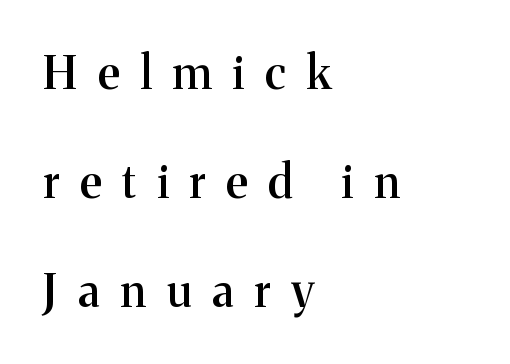
{"serif": "yes", "italic": "no", "bold": "semi", "weight": "semibold", "width": "normal", "stroke_contrast": "medium", "x_height": "medium", "monospaced": "no", "underline": "no", "align": "left", "line_spacing": "loose", "line_spacing_ratio": 2.37, "letter_spacing": "wide", "letter_spacing_em": 0.45, "glyph_px": 46}
